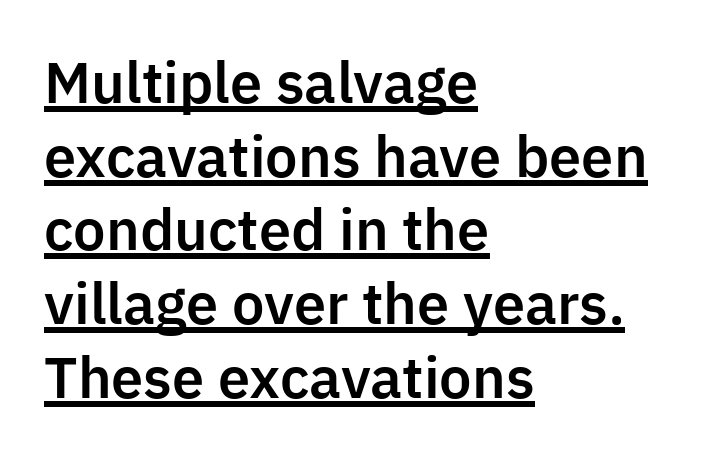
The image shows 55 px sans-serif type, upright; set left-aligned, normal line spacing (1.34x), normal letter spacing, underlined; low stroke contrast and a medium x-height.
